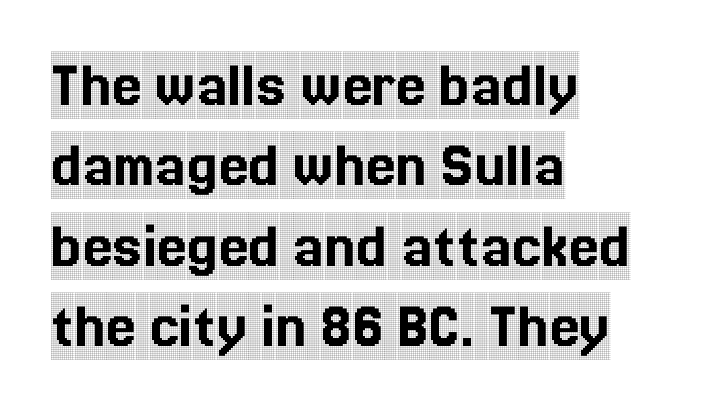
The image shows 67 px condensed serif type, upright; set left-aligned, line spacing 1.2x, normal letter spacing, not underlined; a large x-height.
